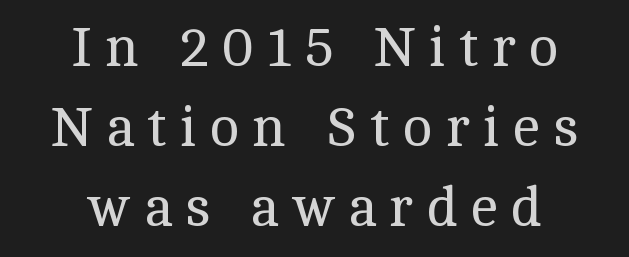
Q: Is the text bold? A: No.
Q: Is the text italic (slanted)? A: No, it is upright.
Q: Is the typeface a serif or a sans-serif typeface? A: Serif.
Q: Is the text underlined? A: No.
Q: How is the paragraph aligned? A: Centered.
Q: Is the spacing between letters normal or unusually wide? A: Unusually wide.
Q: Is the spacing between lines tight, normal or loose? A: Normal.
Q: Width (condensed, normal, or wide)? A: Normal.
Q: x-height? A: Medium.
Q: Monospaced? A: No.
